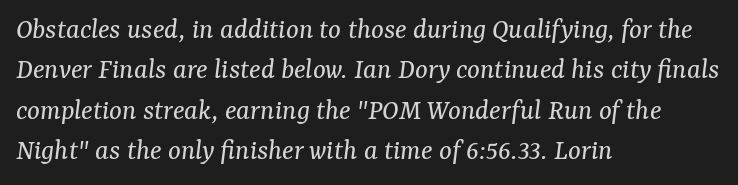
Baseline-to-baseline distance is the conventional proportion of letter height. You could not count columns in this text — the font is proportionally spaced. What stands out about the letter spacing? Nothing — it is the standard amount. The cut favours lightness, reaching ordinary text weight at its darkest. The axis of the letterforms is tilted away from vertical.
